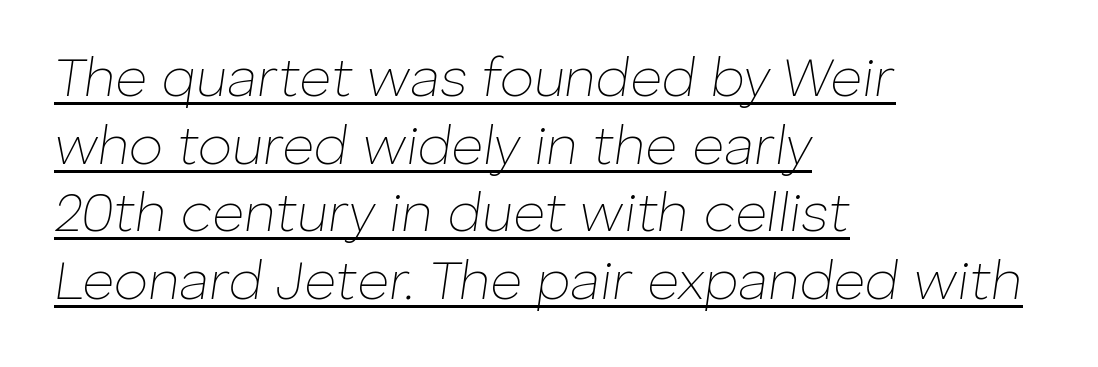
Q: Is the text bold? A: No.
Q: Is the text italic (slanted)? A: Yes, it leans right by about 8 degrees.
Q: Is the text underlined? A: Yes.
Q: How is the paragraph aligned? A: Left-aligned.
Q: Is the spacing between letters normal or unusually wide? A: Normal.
Q: Width (condensed, normal, or wide)? A: Normal.
Q: Stroke contrast? A: Low.
Q: x-height? A: Medium.
Q: Monospaced? A: No.
